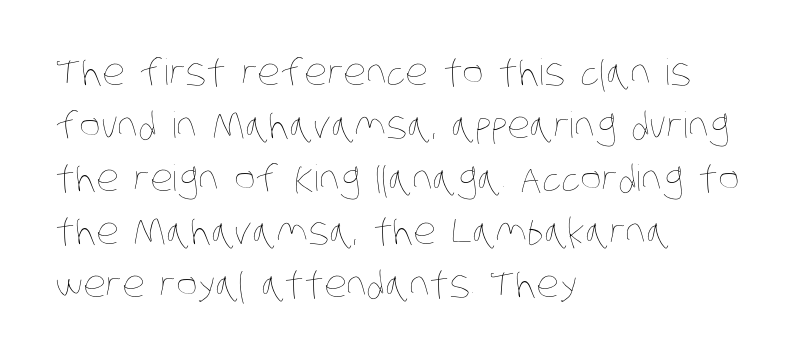
Each word holds together tightly as a unit, with standard inter-letter gaps. Casual observation: everything's shoved over to the left. The typesetting does not lean heavy: it is not bold. Descender tails drop into unmarked territory.
